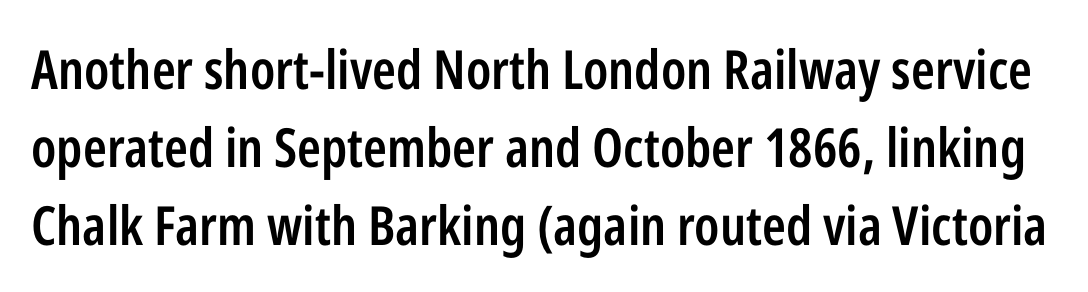
The image shows 54 px semibold, condensed sans-serif type, upright; set normal line spacing (1.44x), normal letter spacing, not underlined; low stroke contrast and a medium x-height.
